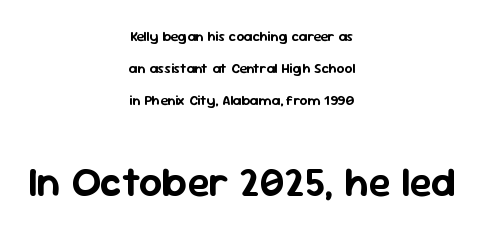
The image shows 41 px sans-serif type, upright; set centered, loose line spacing (2.27x), normal letter spacing, not underlined; the second (bottom) block is 2.93x larger; low stroke contrast and a medium x-height.
